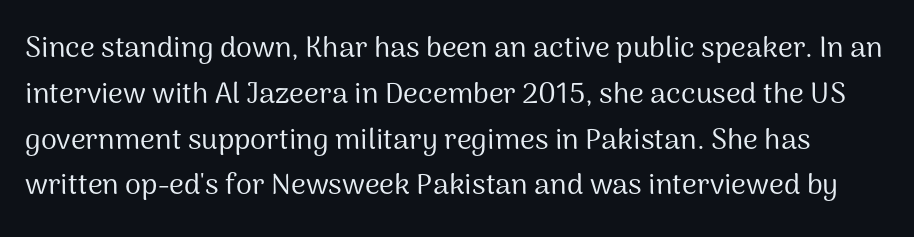
{"serif": "no", "italic": "no", "bold": "no", "weight": "regular", "width": "normal", "stroke_contrast": "medium", "x_height": "medium", "monospaced": "no", "underline": "no", "line_spacing": "normal", "line_spacing_ratio": 1.58, "letter_spacing": "normal", "letter_spacing_em": 0.0, "glyph_px": 29}
